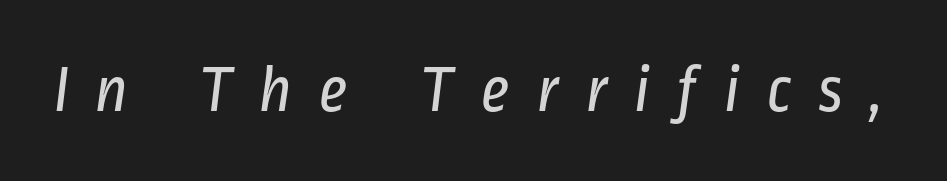
{"serif": "no", "bold": "no", "weight": "regular", "width": "condensed", "stroke_contrast": "low", "x_height": "medium", "monospaced": "no", "underline": "no", "letter_spacing": "wide", "letter_spacing_em": 0.38, "glyph_px": 67}
